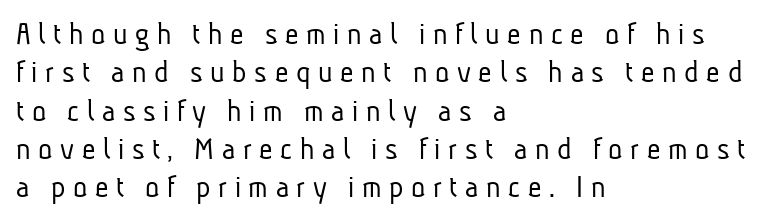
Q: Is the text bold? A: No.
Q: Is the typeface a serif or a sans-serif typeface? A: Sans-serif.
Q: Is the text underlined? A: No.
Q: How is the paragraph aligned? A: Left-aligned.
Q: Is the spacing between letters normal or unusually wide? A: Unusually wide.
Q: Width (condensed, normal, or wide)? A: Condensed.
Q: Stroke contrast? A: Low.
Q: x-height? A: Medium.
Q: Monospaced? A: No.
